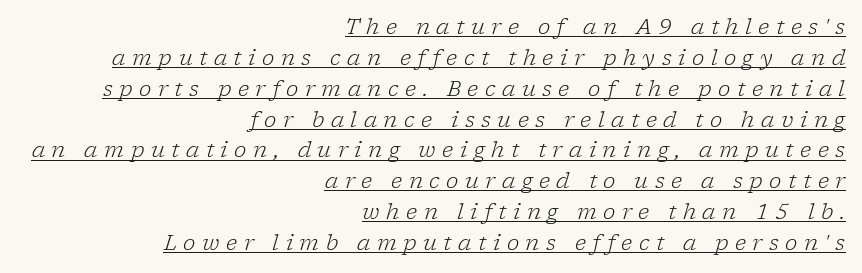
Q: Is the text bold? A: No.
Q: Is the text italic (slanted)? A: Yes, it leans right by about 17 degrees.
Q: Is the text underlined? A: Yes.
Q: How is the paragraph aligned? A: Right-aligned.
Q: Is the spacing between letters normal or unusually wide? A: Unusually wide.
Q: Is the spacing between lines tight, normal or loose? A: Normal.
